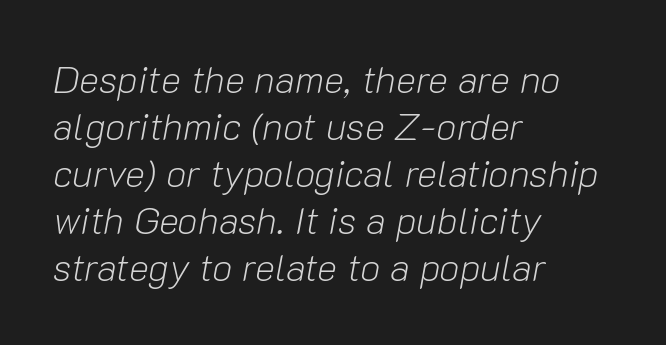
The image shows 38 px light type, italic (leaning right); set left-aligned, line spacing 1.24x, normal letter spacing, not underlined; low stroke contrast and a medium x-height.
